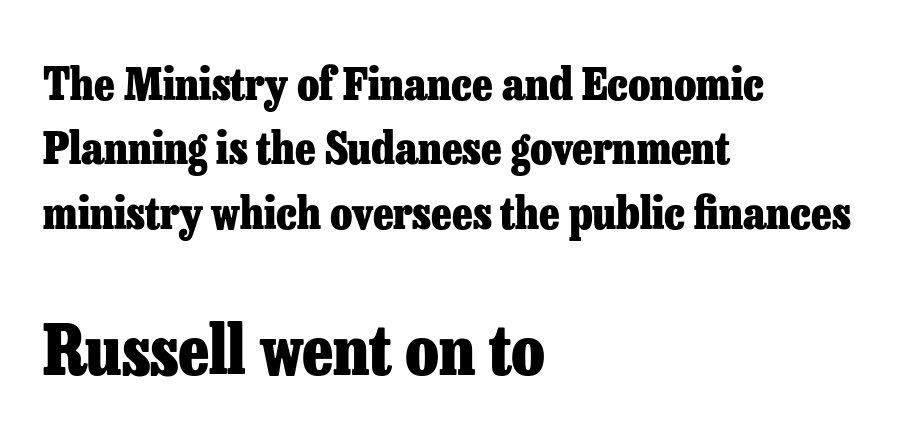
Q: Is the text bold? A: Yes.
Q: Is the text italic (slanted)? A: No, it is upright.
Q: Is the typeface a serif or a sans-serif typeface? A: Serif.
Q: Is the text underlined? A: No.
Q: How is the paragraph aligned? A: Left-aligned.
Q: Is the spacing between letters normal or unusually wide? A: Normal.
Q: Is the spacing between lines tight, normal or loose? A: Normal.
Q: Which block of text is set in a larger size, the first (top) or the second (bottom)? A: The second (bottom) one.
Q: Width (condensed, normal, or wide)? A: Normal.
Q: Stroke contrast? A: Low.
Q: x-height? A: Medium.
Q: Monospaced? A: No.
